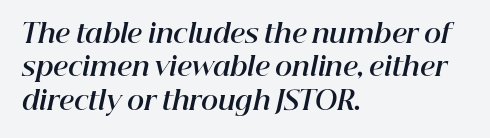
Horizontal alignment here is leftward, the default for most running prose. The letters are bold, with thick, heavy strokes. This sample keeps an unexceptional amount of space between lines. Words float on clear page, feet unadorned. The text carries the slant typical of an italic or oblique font. The passage shown has conventional tracking throughout.
